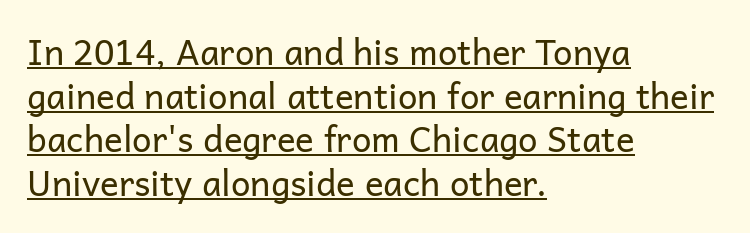
If you drew a ruler down the left edge, every line would touch it. Letterform terminals end flat and unadorned throughout the passage. Italic: no, the glyphs are upright roman. You could not count columns in this text — the font is proportionally spaced. Rows of type keep a routine distance in the vertical direction.
